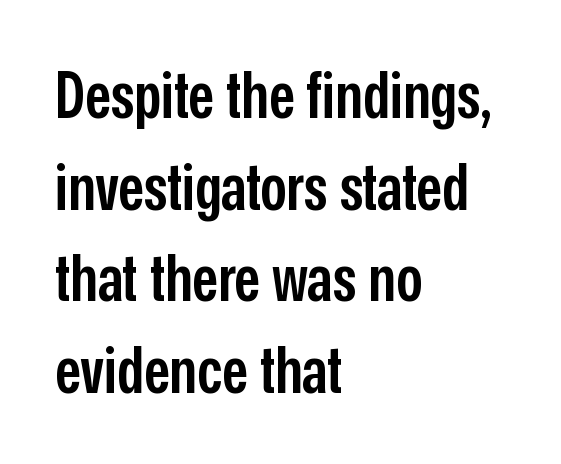
Every letter is mildly thick-stroked: semibold rather than bold. The face used here is proportionally spaced, like ordinary book or web type. Serif or sans? Sans — the stroke terminals are bare. Italic? Not at all — the glyphs are vertical. You could call the tracking neutral — neither tight nor loose.
